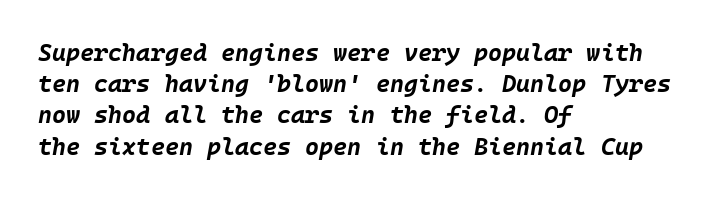
The image shows 24 px bold type, italic (leaning right); set left-aligned, normal line spacing (1.3x), normal letter spacing, not underlined.
